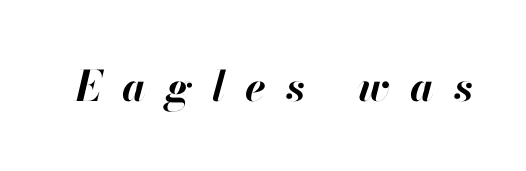
Q: Is the text bold? A: Yes.
Q: Is the text italic (slanted)? A: Yes, it leans right by about 13 degrees.
Q: Is the text underlined? A: No.
Q: Is the spacing between letters normal or unusually wide? A: Unusually wide.
Q: Width (condensed, normal, or wide)? A: Normal.
Q: Stroke contrast? A: High.
Q: x-height? A: Small.
Q: Monospaced? A: No.
